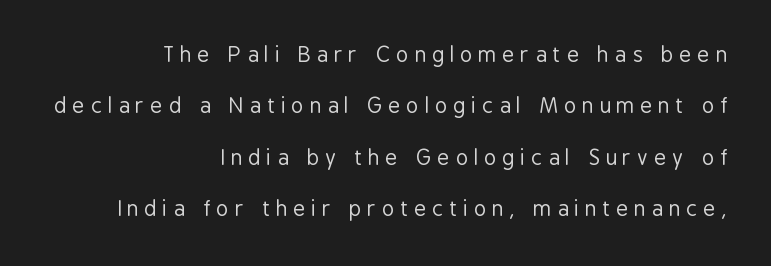
The image shows 21 px text type, upright; set right-aligned, loose line spacing (2.45x), unusually wide letter spacing (+0.28 em), not underlined.
